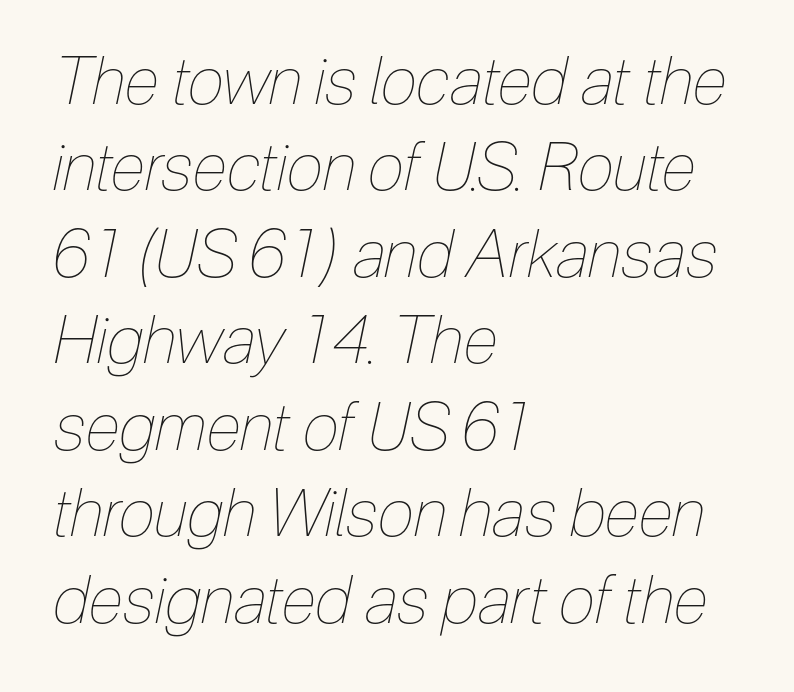
{"italic": "yes", "lean": "right", "slant_degrees": 12, "bold": "no", "weight": "thin", "width": "condensed", "stroke_contrast": "low", "x_height": "medium", "monospaced": "no", "underline": "no", "align": "left", "line_spacing": "normal", "line_spacing_ratio": 1.31, "letter_spacing": "normal", "letter_spacing_em": 0.0, "glyph_px": 66}
